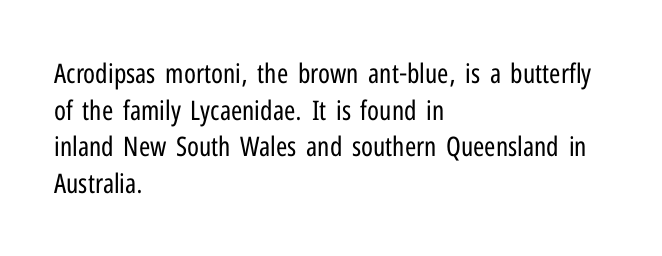
Q: Is the text bold? A: No.
Q: Is the text italic (slanted)? A: No, it is upright.
Q: Is the text underlined? A: No.
Q: How is the paragraph aligned? A: Left-aligned.
Q: Is the spacing between letters normal or unusually wide? A: Normal.
Q: Is the spacing between lines tight, normal or loose? A: Normal.
